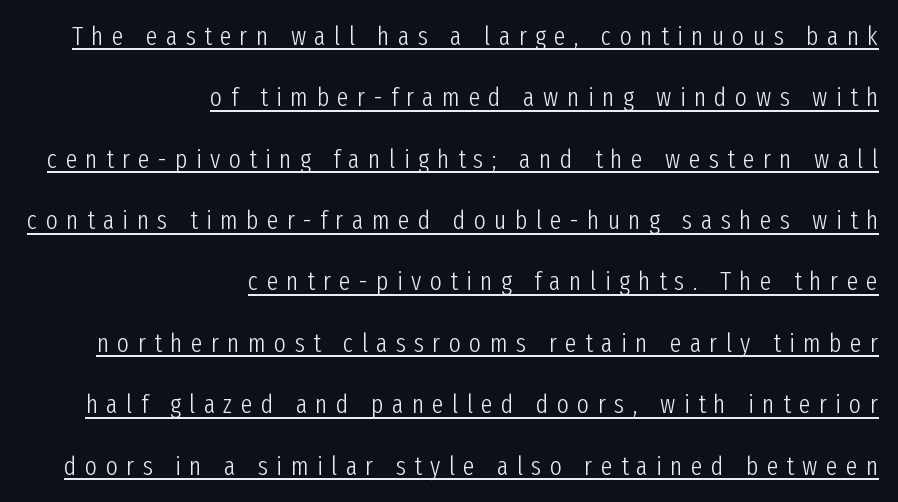
Q: Is the text bold? A: No.
Q: Is the text italic (slanted)? A: No, it is upright.
Q: Is the text underlined? A: Yes.
Q: How is the paragraph aligned? A: Right-aligned.
Q: Is the spacing between letters normal or unusually wide? A: Unusually wide.
Q: Is the spacing between lines tight, normal or loose? A: Loose.
